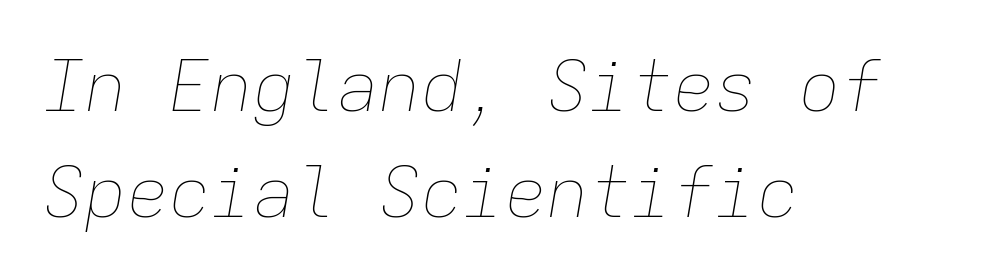
Q: Is the text bold? A: No.
Q: Is the text italic (slanted)? A: Yes, it leans right by about 9 degrees.
Q: Is the text underlined? A: No.
Q: How is the paragraph aligned? A: Left-aligned.
Q: Is the spacing between letters normal or unusually wide? A: Normal.
Q: Is the spacing between lines tight, normal or loose? A: Normal.
Q: Width (condensed, normal, or wide)? A: Normal.
Q: Stroke contrast? A: Low.
Q: x-height? A: Medium.
Q: Monospaced? A: Yes.
